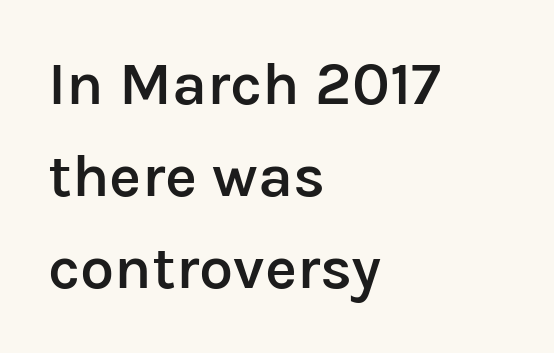
The image shows 61 px semibold sans-serif type, upright; set left-aligned, normal line spacing (1.51x), normal letter spacing, not underlined; low stroke contrast and a medium x-height.
